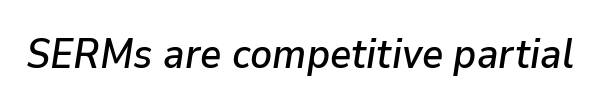
The image shows 41 px text type, italic (leaning right); set normal letter spacing, not underlined; low stroke contrast and a medium x-height.
